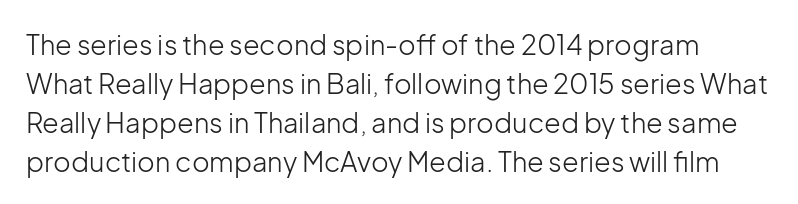
{"italic": "no", "bold": "no", "underline": "no", "line_spacing": "normal", "line_spacing_ratio": 1.44, "letter_spacing": "normal", "letter_spacing_em": 0.0, "glyph_px": 27}
